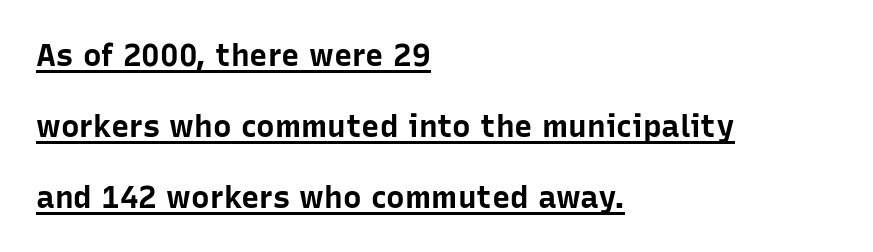
The image shows 31 px bold sans-serif type, upright; set left-aligned, loose line spacing (2.29x), normal letter spacing, underlined; low stroke contrast and a medium x-height.
